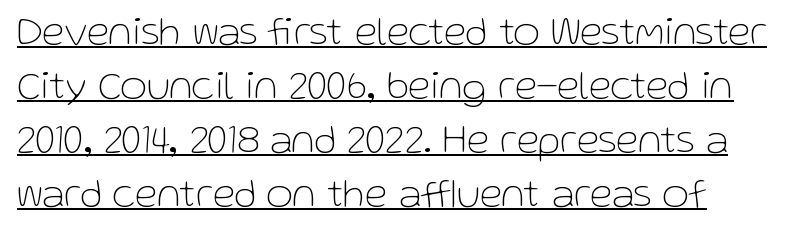
The typography opts for an upright posture over an oblique one. The rendering uses natural spacing where letterforms have individual widths. No extra tracking has been applied to these lines. The typesetting does not lean heavy: it is not bold.
